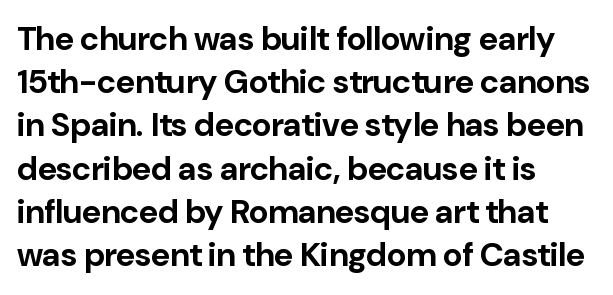
{"serif": "no", "italic": "no", "bold": "yes", "weight": "bold", "width": "normal", "stroke_contrast": "low", "x_height": "medium", "monospaced": "no", "underline": "no", "align": "left", "line_spacing": "normal", "line_spacing_ratio": 1.31, "letter_spacing": "normal", "letter_spacing_em": 0.0, "glyph_px": 33}
